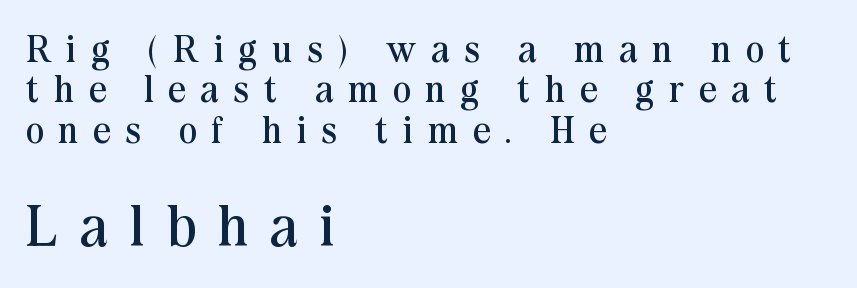
Students, observe: this is what under-led, compact text looks like. Style check: upright. Someone cranked the tracking dial way up on this one. The glyphs are unaccompanied by any horizontal stroke below them. Weight class: somewhere from thin through regular. The face used here is proportionally spaced, like ordinary book or web type.
